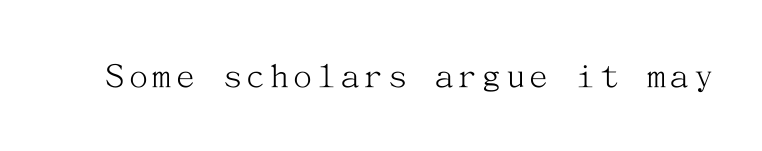
{"serif": "yes", "italic": "no", "bold": "no", "weight": "light", "width": "normal", "stroke_contrast": "medium", "x_height": "medium", "underline": "no", "glyph_px": 38}
